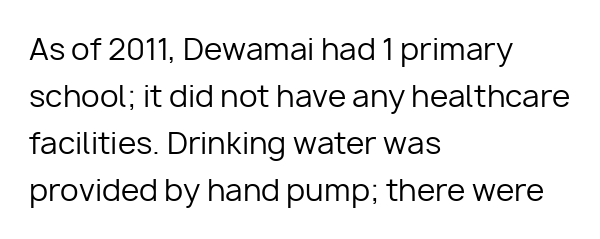
Q: Is the text bold? A: No.
Q: Is the text italic (slanted)? A: No, it is upright.
Q: Is the typeface a serif or a sans-serif typeface? A: Sans-serif.
Q: Is the text underlined? A: No.
Q: How is the paragraph aligned? A: Left-aligned.
Q: Is the spacing between letters normal or unusually wide? A: Normal.
Q: Is the spacing between lines tight, normal or loose? A: Normal.
Q: Width (condensed, normal, or wide)? A: Normal.
Q: Stroke contrast? A: Low.
Q: x-height? A: Medium.
Q: Monospaced? A: No.
